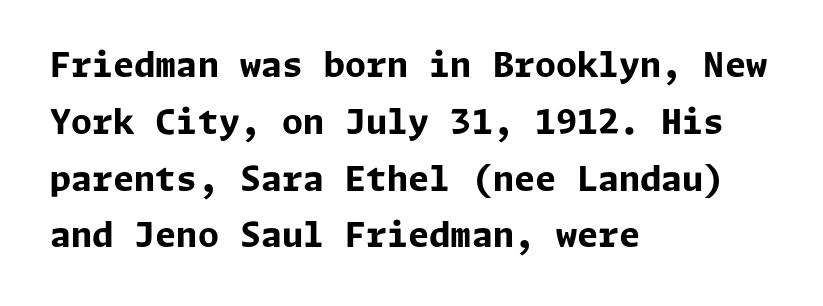
A typesetter would mark this as roman, not italic. The specimen omits any rule beneath the text block's lines. A dark, heavy texture on the line: the type is bold. This rendering employs a face without finishing strokes, i.e., a sans-serif. Caption: multi-line text, flush left, ragged right. Tracking here is standard; glyphs follow each other at the usual distance.
